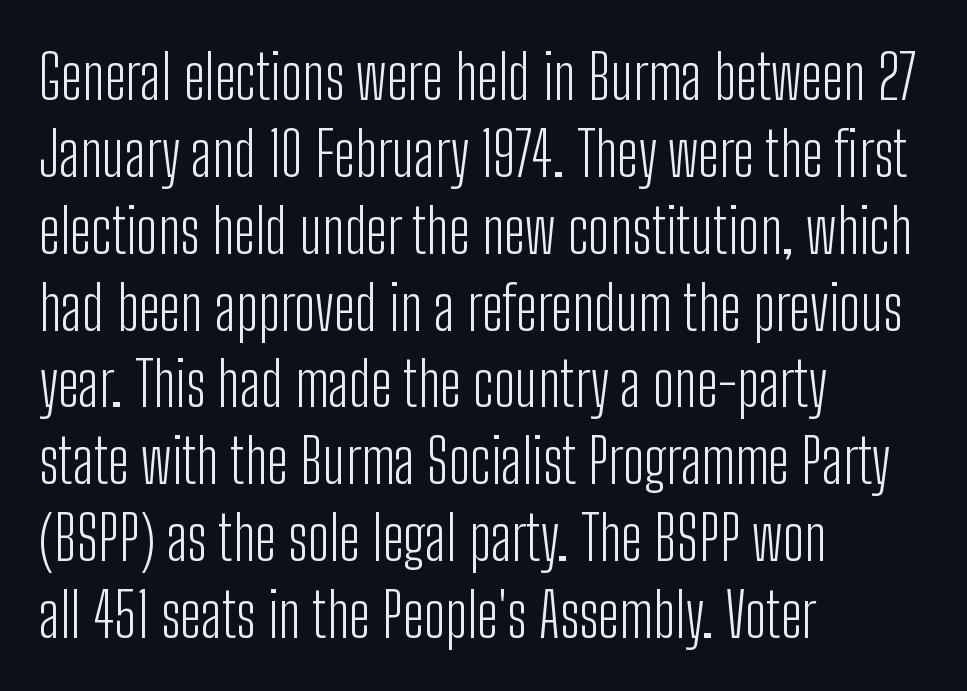
Ordinary non-slanted type is in use. Weight class: somewhere from thin through regular. Any mark beneath the type? The region is blank. The glyphs in this specimen are sans serif. A classic flush-left, rag-right setting is used for this passage.
